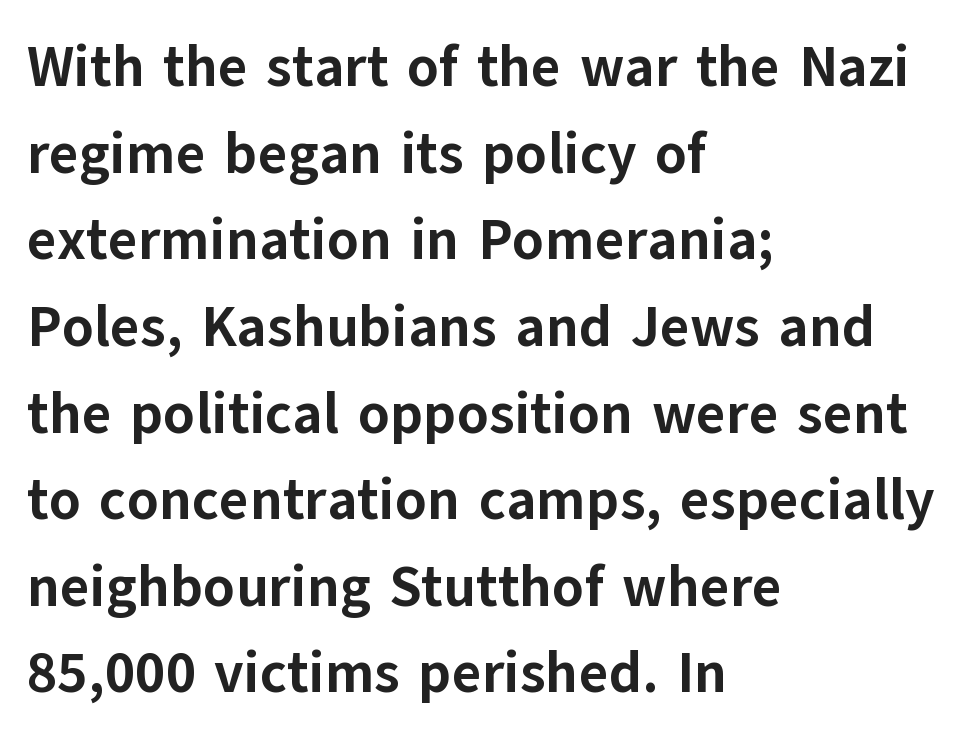
{"serif": "no", "italic": "no", "bold": "yes", "weight": "bold", "width": "normal", "stroke_contrast": "low", "x_height": "medium", "monospaced": "no", "underline": "no", "align": "left", "line_spacing": "normal", "line_spacing_ratio": 1.52, "letter_spacing": "normal", "letter_spacing_em": 0.0, "glyph_px": 57}
